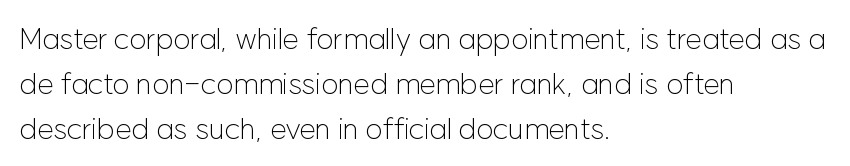
The image shows 30 px light sans-serif type, upright; set left-aligned, normal line spacing (1.5x), normal letter spacing, not underlined; low stroke contrast and a medium x-height.
